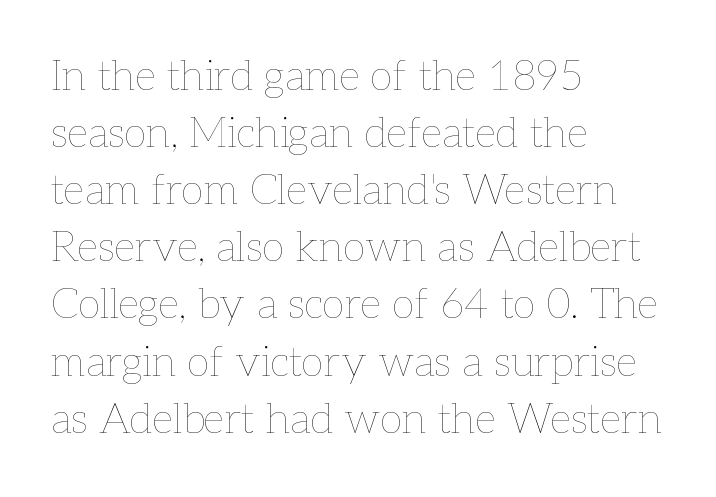
The line texture is even and compact thanks to regular tracking. This sample uses an upright cut, with every glyph sitting square on the baseline. Short and long lines alike share a common starting point at left. Quick note: interline space is typical. A typesetter would call this proportional, since set widths differ per character. The glyphs are unaccompanied by any horizontal stroke below them.
